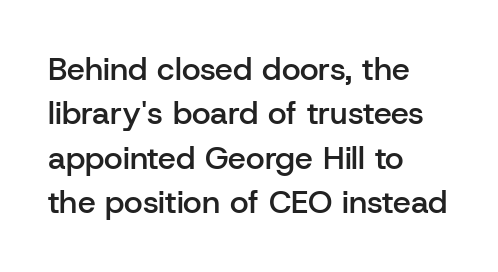
The letterforms sit shoulder to shoulder at normal distance. Quick note: not italic, upright. This sample keeps an unexceptional amount of space between lines. Look at the bottom of the vertical strokes: they stop flat, with no serifs. This is the in-between weight designers call semibold or demi. Clear beneath every line of the passage.
